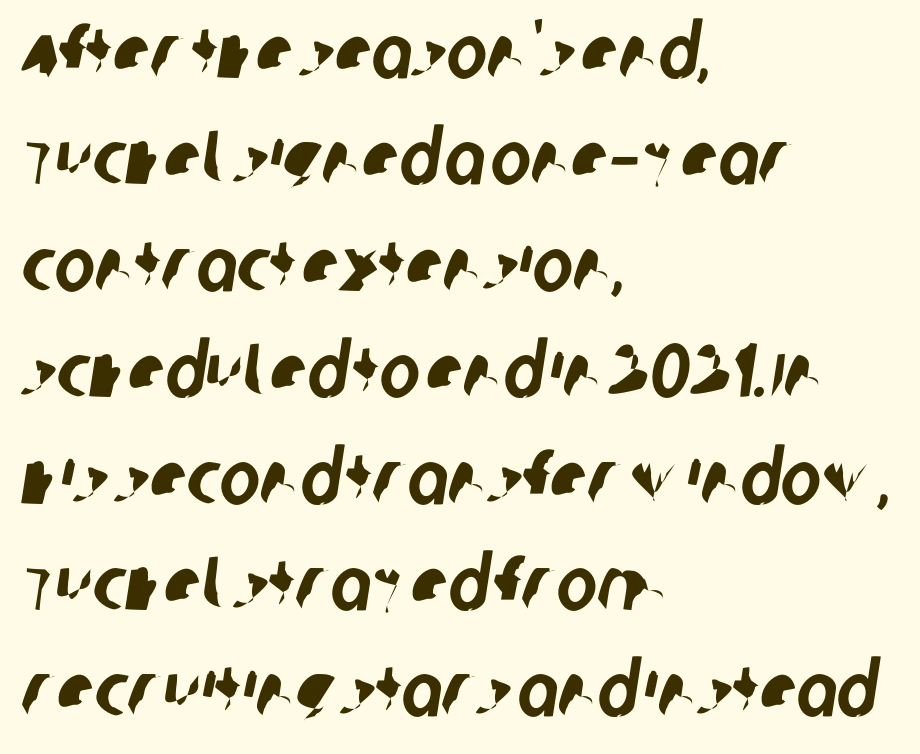
The image shows 76 px condensed sans-serif type; set left-aligned, normal line spacing (1.4x), normal letter spacing, not underlined; low stroke contrast and a large x-height.
